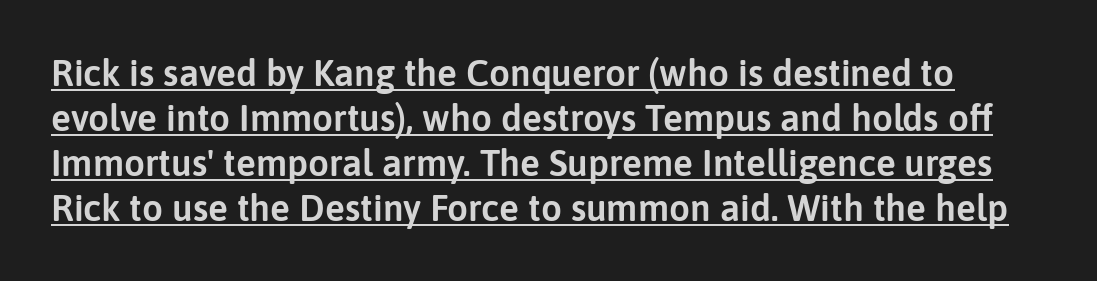
The image shows 37 px sans-serif type, upright; set line spacing 1.22x, normal letter spacing, underlined; low stroke contrast and a medium x-height.
